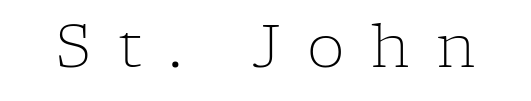
These lines have a slow, spaced-out rhythm from letter to letter. The text was rendered using a seriffed face with decorative stroke endings. The space directly below the letters is spotless. This is not heavy type; no bold has been used.
